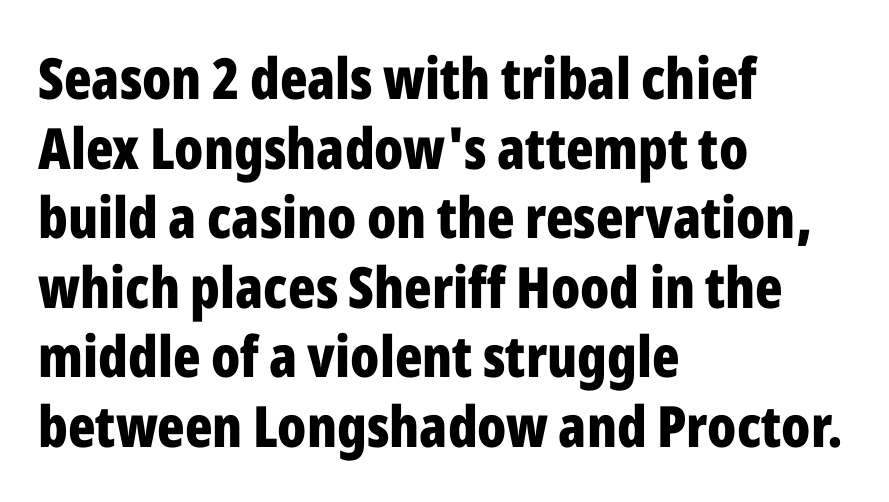
The image shows 57 px bold, condensed sans-serif type, upright; set left-aligned, line spacing 1.22x, normal letter spacing, not underlined; low stroke contrast and a medium x-height.
